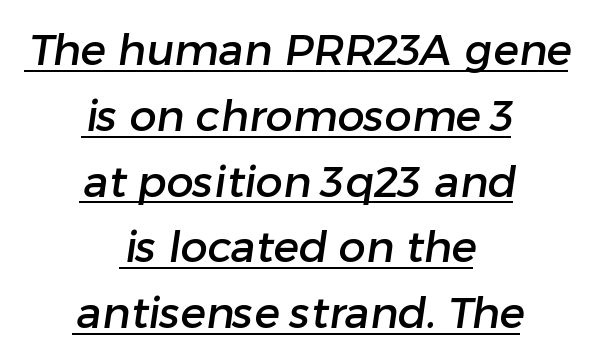
The whitespace from short lines is split evenly between both sides. The rows are spaced the way most documents space them. The letters advance in unequal steps, a hallmark of proportional type. Each letter's strokes conclude bluntly, with no projecting serifs.
